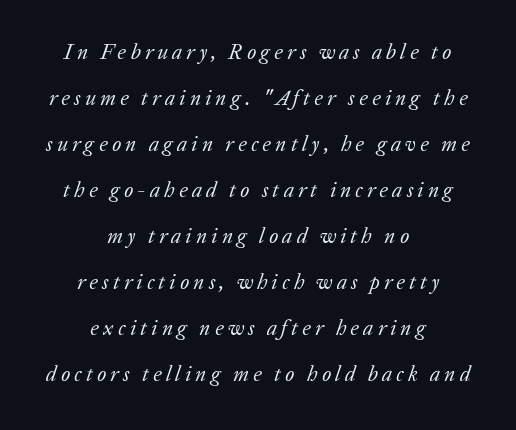
Q: Is the text bold? A: No.
Q: Is the text italic (slanted)? A: Yes, it leans right by about 20 degrees.
Q: Is the text underlined? A: No.
Q: How is the paragraph aligned? A: Centered.
Q: Is the spacing between letters normal or unusually wide? A: Unusually wide.
Q: Is the spacing between lines tight, normal or loose? A: Loose.
